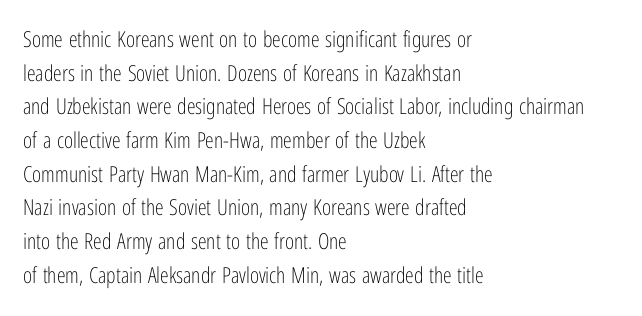
Unbolded letterforms with no extra heft. The letterforms sit shoulder to shoulder at normal distance. Line spacing here is normal. Glance below the letters and you will spot only blank space. Visually the block forms a straight wall on the left and a jagged coastline on the right.
